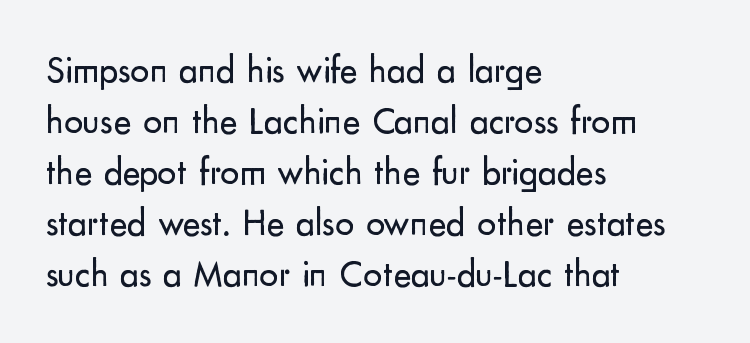
{"serif": "no", "italic": "no", "bold": "no", "weight": "regular", "width": "normal", "stroke_contrast": "low", "x_height": "small", "monospaced": "no", "underline": "no", "align": "left", "line_spacing": "normal", "line_spacing_ratio": 1.34, "letter_spacing": "normal", "letter_spacing_em": 0.0, "glyph_px": 38}
